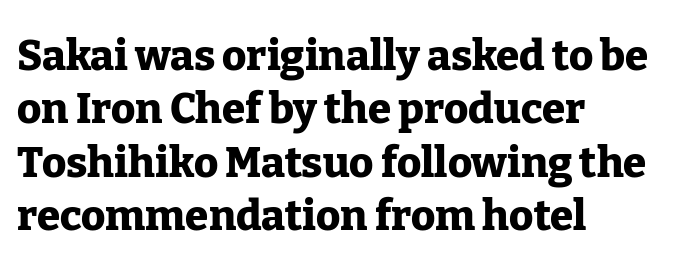
Varying glyph widths throughout — classic text-font behaviour. Rendered with straight, roman letterforms. The face used here is rendered with its standard letterfit. Plain, unruled lines of type.
